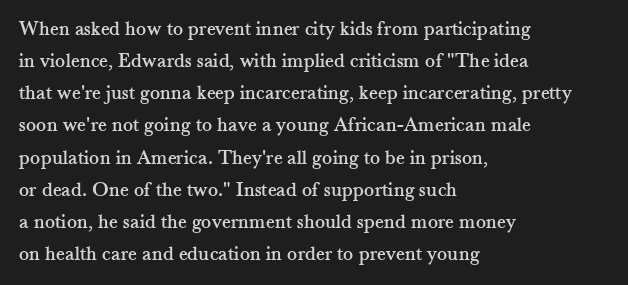
{"italic": "no", "underline": "no", "align": "left", "line_spacing": "normal", "line_spacing_ratio": 1.53, "letter_spacing": "normal", "letter_spacing_em": 0.0, "glyph_px": 21}
